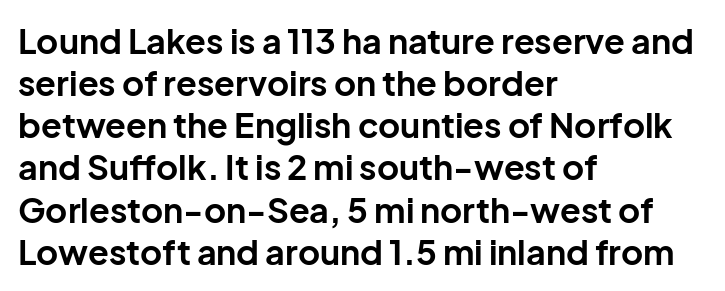
The image shows 34 px bold sans-serif type, upright; set left-aligned, line spacing 1.24x, normal letter spacing, not underlined; low stroke contrast and a medium x-height.
